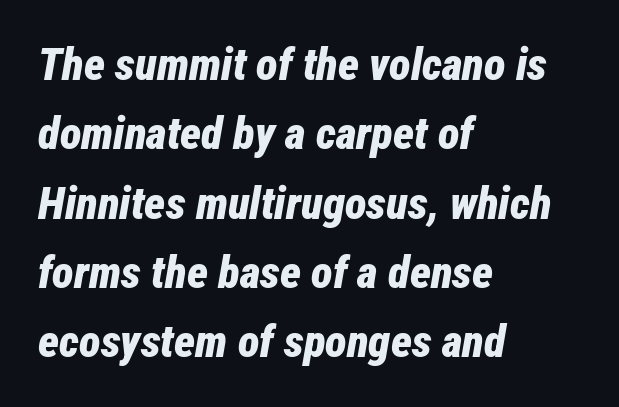
Q: Is the text bold? A: Yes.
Q: Is the text italic (slanted)? A: Yes, it leans right by about 12 degrees.
Q: Is the text underlined? A: No.
Q: How is the paragraph aligned? A: Left-aligned.
Q: Is the spacing between letters normal or unusually wide? A: Normal.
Q: Is the spacing between lines tight, normal or loose? A: Normal.
Q: Width (condensed, normal, or wide)? A: Condensed.
Q: Stroke contrast? A: Low.
Q: x-height? A: Medium.
Q: Monospaced? A: No.
